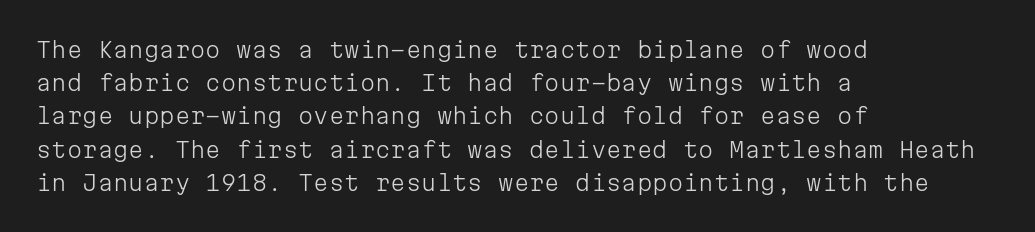
The image shows 22 px text type, upright; set left-aligned, normal line spacing (1.51x), normal letter spacing, not underlined.
